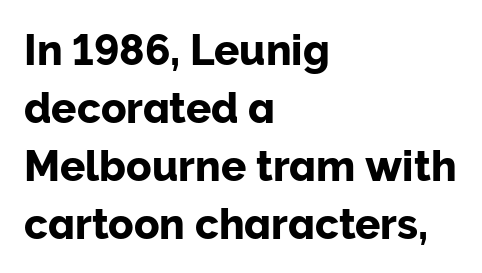
Q: Is the text italic (slanted)? A: No, it is upright.
Q: Is the typeface a serif or a sans-serif typeface? A: Sans-serif.
Q: Is the text underlined? A: No.
Q: How is the paragraph aligned? A: Left-aligned.
Q: Is the spacing between letters normal or unusually wide? A: Normal.
Q: Is the spacing between lines tight, normal or loose? A: Normal.
Q: Width (condensed, normal, or wide)? A: Normal.
Q: Stroke contrast? A: Low.
Q: x-height? A: Medium.
Q: Monospaced? A: No.
